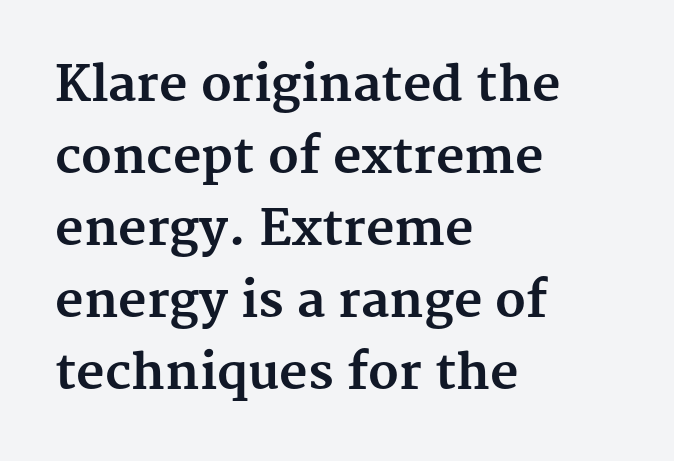
Letters rest on an invisible, unmarked baseline. Small tapered or slab feet sit at the stroke ends, so this counts as serif. Ordinary non-slanted type is in use. These lines keep a tight, regular rhythm from letter to letter. Proportional: the letters do not fall into vertical columns. Heavy, bold letterforms.
